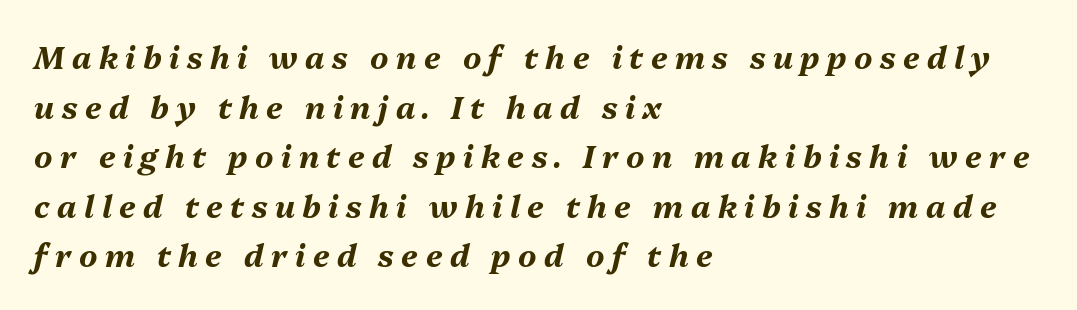
Evenly set lines give the paragraph a standard silhouette. Summary of weight: heavy, a full bold. This sample uses an oblique cut, with every glyph tilted off the vertical. The rendering uses natural spacing where letterforms have individual widths. Horizontally, the lines are justified to the leading edge only.
